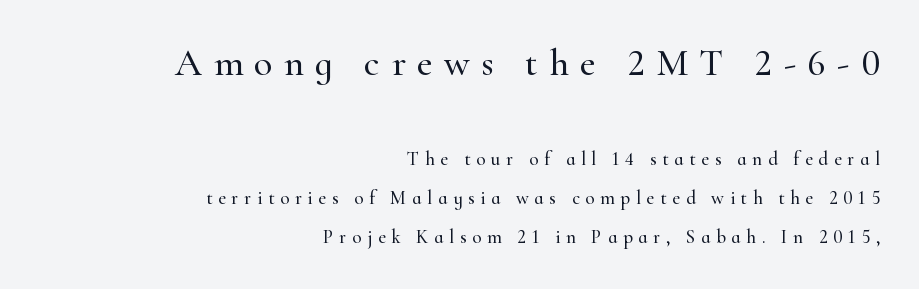
Here the first block reads like a headline and the second like body copy. Short note: letters widely spaced. Tall strokes in this sample are plumb rather than angled. Unlike a clean sans, this face finishes its strokes with serifs. Words float on clear page, feet unadorned.
